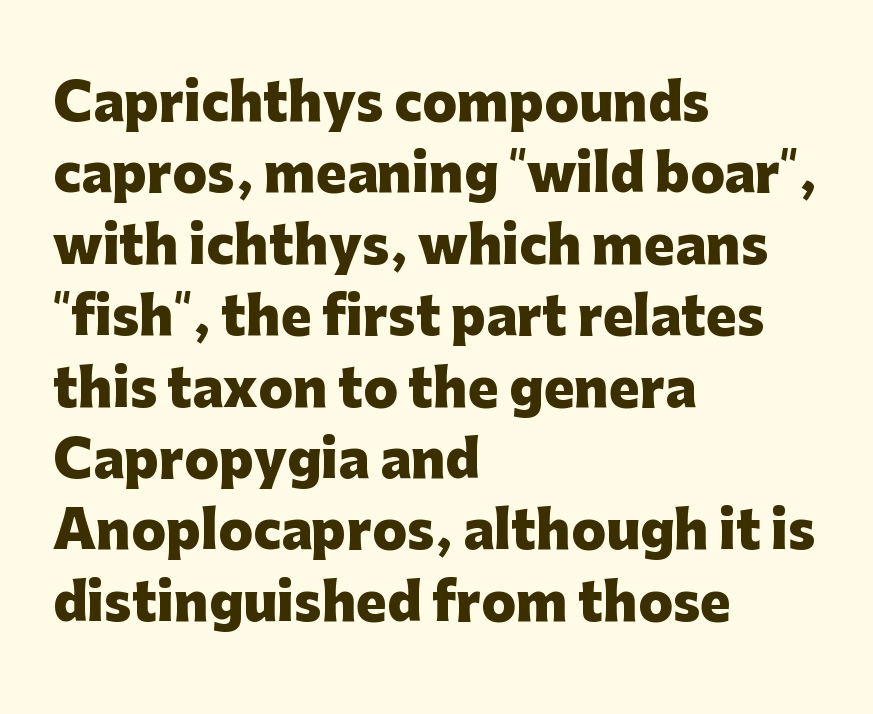
Q: Is the text bold? A: Yes.
Q: Is the text italic (slanted)? A: No, it is upright.
Q: Is the typeface a serif or a sans-serif typeface? A: Sans-serif.
Q: Is the text underlined? A: No.
Q: How is the paragraph aligned? A: Left-aligned.
Q: Is the spacing between letters normal or unusually wide? A: Normal.
Q: Is the spacing between lines tight, normal or loose? A: Normal.
Q: Width (condensed, normal, or wide)? A: Normal.
Q: Stroke contrast? A: Low.
Q: x-height? A: Medium.
Q: Monospaced? A: No.
